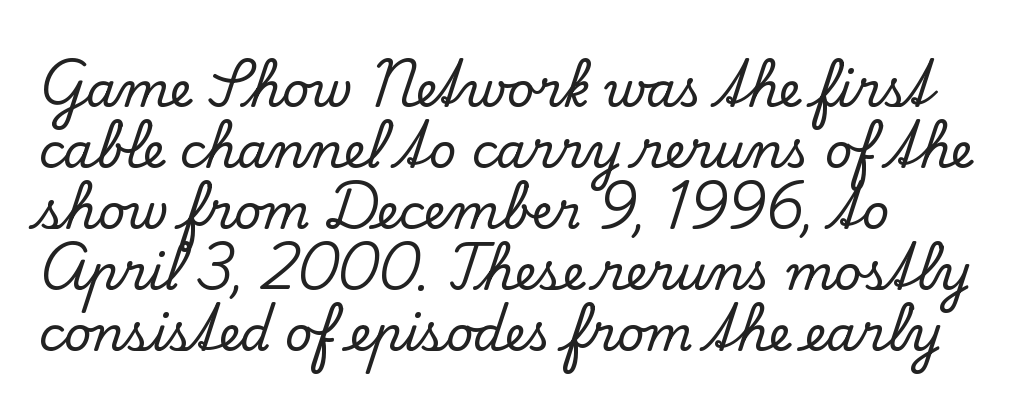
Q: Is the text italic (slanted)? A: Yes.
Q: Is the typeface a serif or a sans-serif typeface? A: Serif.
Q: Is the text underlined? A: No.
Q: How is the paragraph aligned? A: Left-aligned.
Q: Is the spacing between letters normal or unusually wide? A: Normal.
Q: Is the spacing between lines tight, normal or loose? A: Normal.
Q: Width (condensed, normal, or wide)? A: Normal.
Q: Stroke contrast? A: Low.
Q: x-height? A: Small.
Q: Monospaced? A: No.
